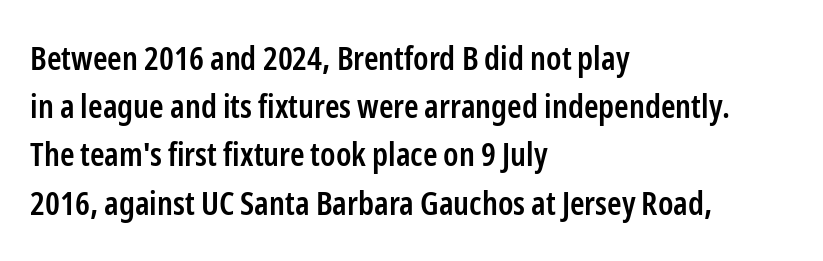
Q: Is the text bold? A: Semi-bold.
Q: Is the text italic (slanted)? A: No, it is upright.
Q: Is the typeface a serif or a sans-serif typeface? A: Sans-serif.
Q: Is the text underlined? A: No.
Q: How is the paragraph aligned? A: Left-aligned.
Q: Is the spacing between letters normal or unusually wide? A: Normal.
Q: Is the spacing between lines tight, normal or loose? A: Normal.
Q: Width (condensed, normal, or wide)? A: Condensed.
Q: Stroke contrast? A: Low.
Q: x-height? A: Medium.
Q: Monospaced? A: No.
